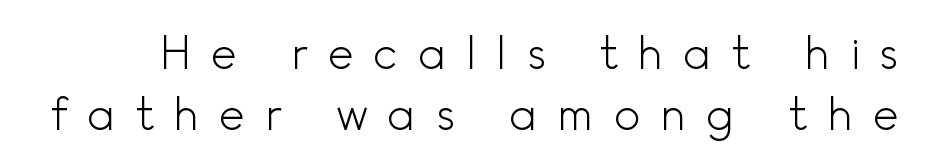
The image shows 45 px light sans-serif type, upright; set normal line spacing (1.35x), unusually wide letter spacing (+0.43 em), not underlined; a small x-height.
